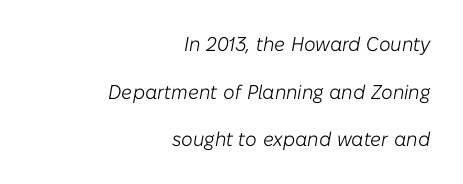
This sample uses an oblique cut, with every glyph tilted off the vertical. The cut favours lightness, reaching ordinary text weight at its darkest. Whoever set this chose breathing room over compactness in the vertical rhythm. The gap between lines stays unmarked.
